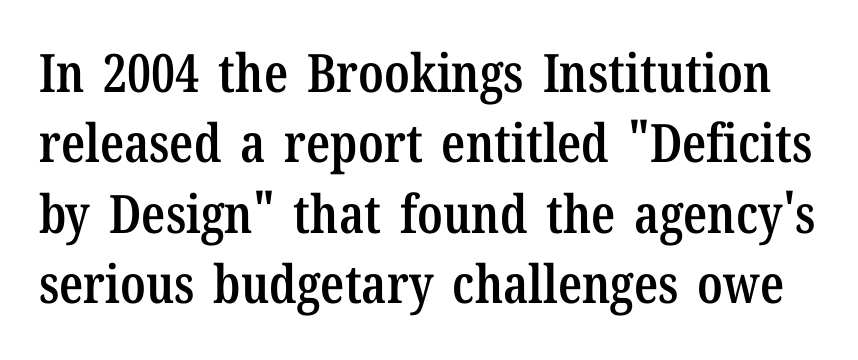
The image shows 53 px semibold, condensed serif type, upright; set normal line spacing (1.33x), normal letter spacing, not underlined; low stroke contrast and a medium x-height.
